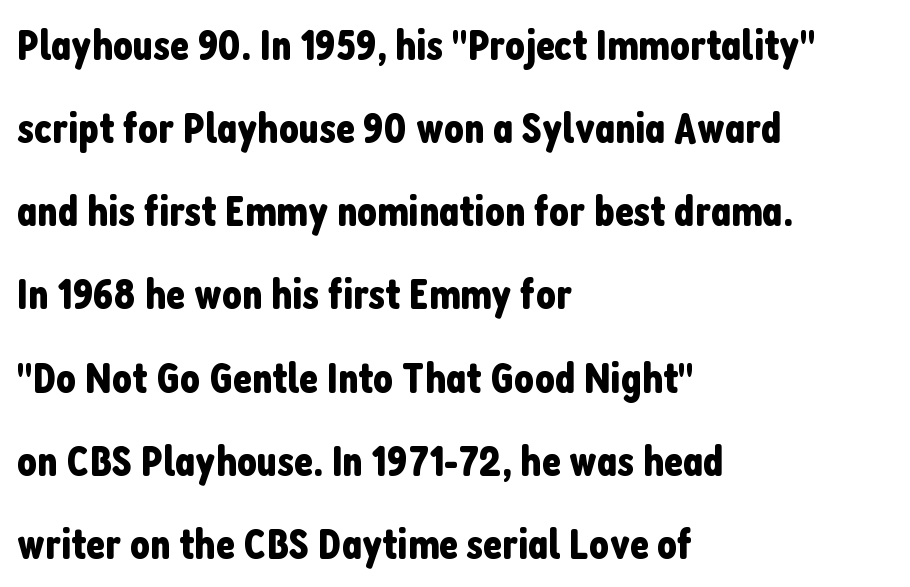
Do the letters lean? They stand straight. The glyphs are unaccompanied by any horizontal stroke below them. The face used here is proportionally spaced, like ordinary book or web type. Layout note: lines flush left.
